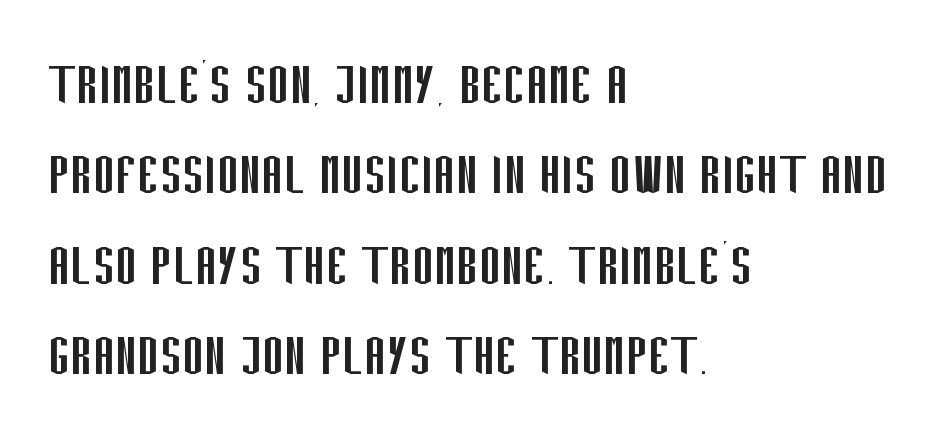
The image shows 66 px regular-weight, condensed sans-serif type, upright; set left-aligned, normal line spacing (1.37x), normal letter spacing, not underlined; low stroke contrast and a large x-height.
